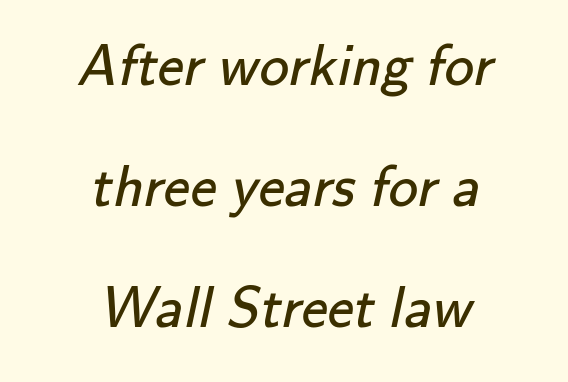
The image shows 59 px regular-weight sans-serif type; set centered, loose line spacing (2.05x), normal letter spacing, not underlined; low stroke contrast and a small x-height.
